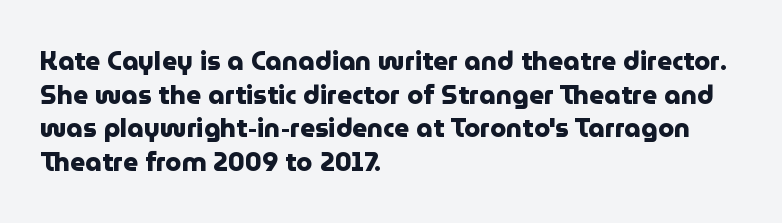
{"italic": "no", "bold": "yes", "underline": "no", "align": "left", "line_spacing": "normal", "line_spacing_ratio": 1.29, "letter_spacing": "normal", "letter_spacing_em": 0.0, "glyph_px": 26}
